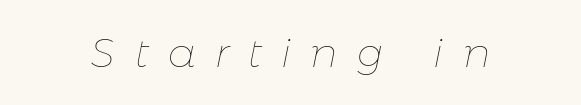
Q: Is the text bold? A: No.
Q: Is the text italic (slanted)? A: Yes, it leans right by about 11 degrees.
Q: Is the text underlined? A: No.
Q: Is the spacing between letters normal or unusually wide? A: Unusually wide.
Q: Width (condensed, normal, or wide)? A: Normal.
Q: Stroke contrast? A: Low.
Q: x-height? A: Medium.
Q: Monospaced? A: No.
